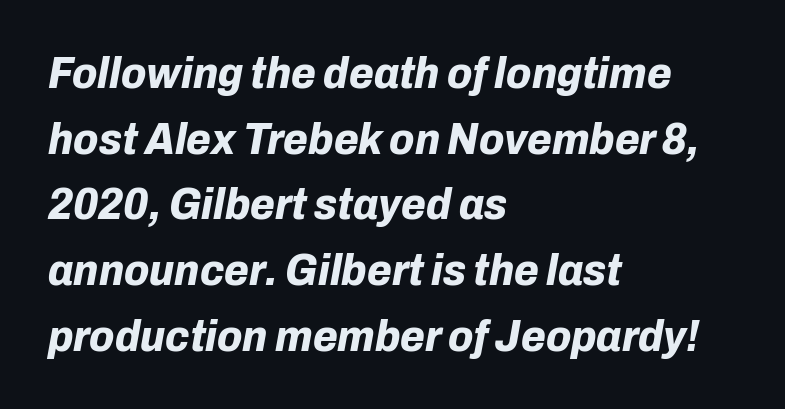
{"italic": "yes", "lean": "right", "slant_degrees": 10, "bold": "yes", "weight": "bold", "width": "normal", "stroke_contrast": "low", "x_height": "medium", "monospaced": "no", "underline": "no", "align": "left", "line_spacing": "normal", "line_spacing_ratio": 1.46, "letter_spacing": "normal", "letter_spacing_em": 0.0, "glyph_px": 45}
